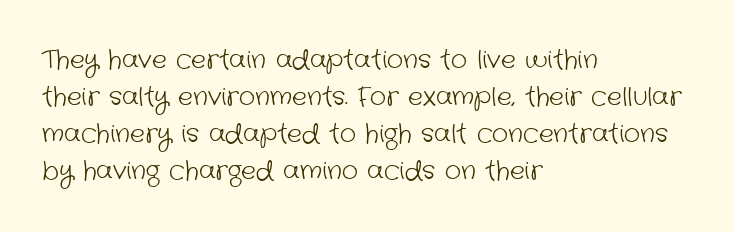
Layout note: lines flush left. You could call the tracking neutral — neither tight nor loose. Type without underlining. How would I describe the line gaps? Plain and ordinary. Bold? No — there's no thickening of the strokes.
